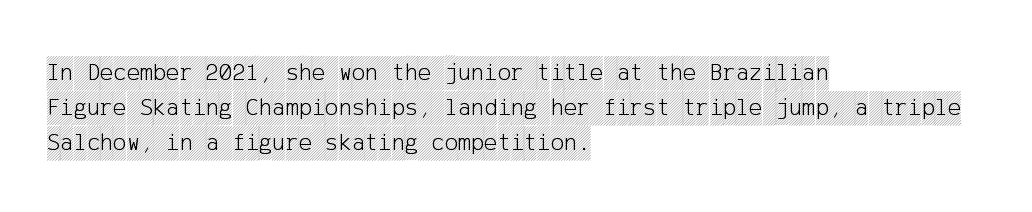
The image shows 25 px text type, upright; set left-aligned, normal line spacing (1.4x), normal letter spacing, not underlined.
